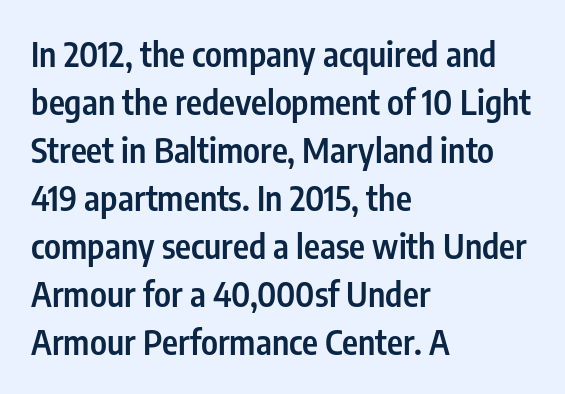
Q: Is the text bold? A: Semi-bold.
Q: Is the text italic (slanted)? A: No, it is upright.
Q: Is the typeface a serif or a sans-serif typeface? A: Sans-serif.
Q: Is the text underlined? A: No.
Q: How is the paragraph aligned? A: Left-aligned.
Q: Is the spacing between letters normal or unusually wide? A: Normal.
Q: Is the spacing between lines tight, normal or loose? A: Normal.
Q: Width (condensed, normal, or wide)? A: Condensed.
Q: Stroke contrast? A: Low.
Q: x-height? A: Medium.
Q: Monospaced? A: No.
